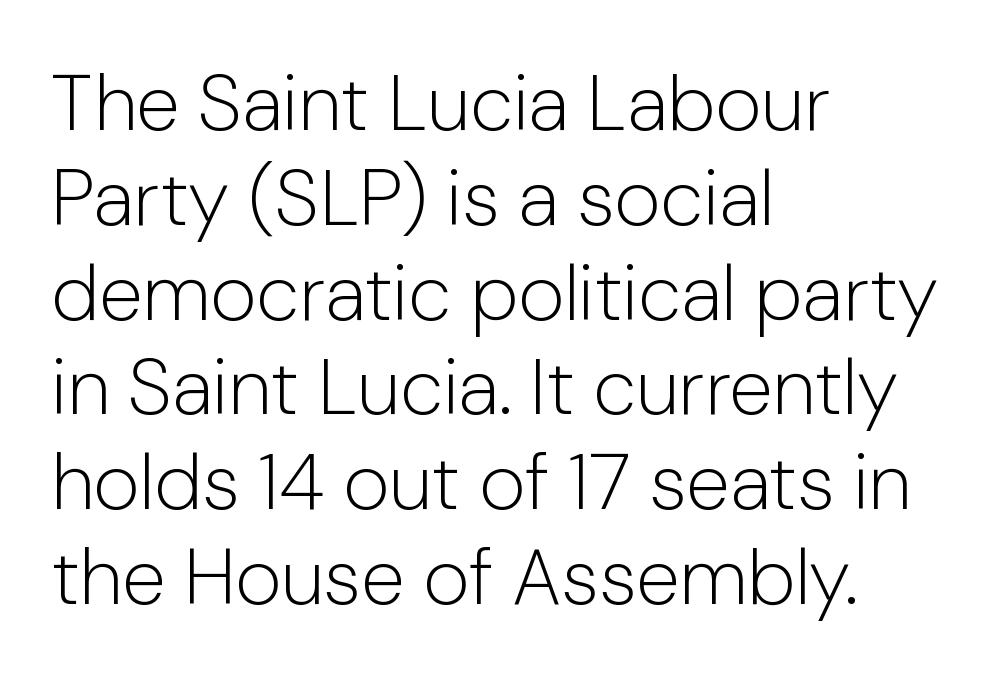
{"serif": "no", "italic": "no", "bold": "no", "weight": "light", "width": "normal", "stroke_contrast": "low", "x_height": "medium", "monospaced": "no", "underline": "no", "align": "left", "line_spacing_ratio": 1.2, "letter_spacing": "normal", "letter_spacing_em": 0.0, "glyph_px": 79}
